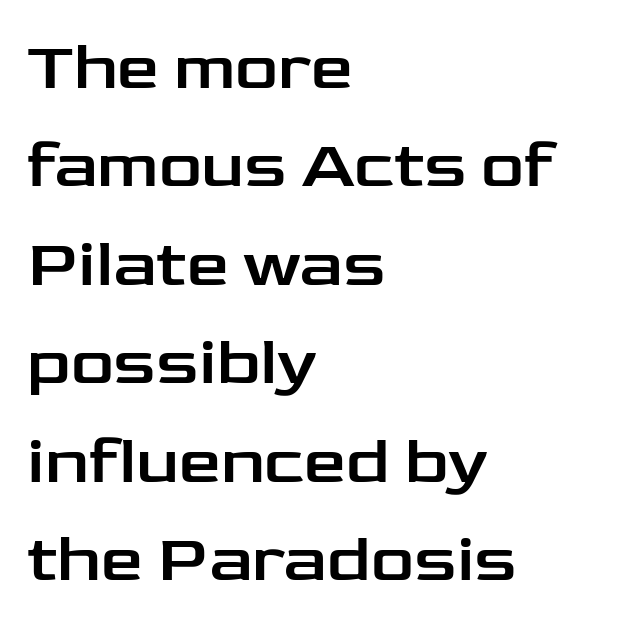
Q: Is the text italic (slanted)? A: No, it is upright.
Q: Is the typeface a serif or a sans-serif typeface? A: Sans-serif.
Q: Is the text underlined? A: No.
Q: How is the paragraph aligned? A: Left-aligned.
Q: Is the spacing between letters normal or unusually wide? A: Normal.
Q: Is the spacing between lines tight, normal or loose? A: Normal.
Q: Width (condensed, normal, or wide)? A: Wide.
Q: Stroke contrast? A: Low.
Q: x-height? A: Medium.
Q: Monospaced? A: No.
